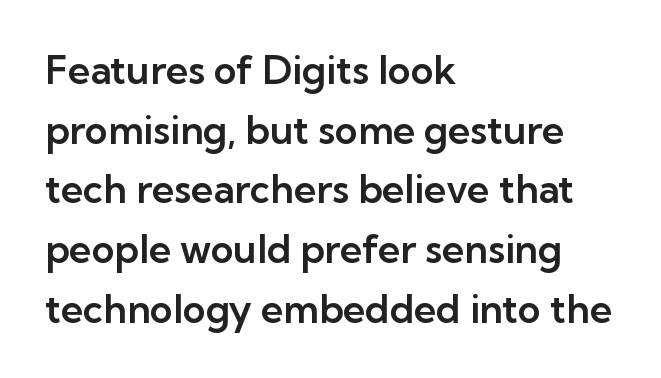
The image shows 39 px sans-serif type, upright; set left-aligned, normal line spacing (1.53x), normal letter spacing, not underlined; low stroke contrast and a medium x-height.
